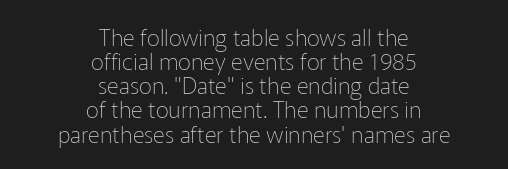
{"italic": "no", "bold": "no", "underline": "no", "align": "center", "line_spacing": "tight", "line_spacing_ratio": 1.05, "letter_spacing": "normal", "letter_spacing_em": 0.0, "glyph_px": 23}
